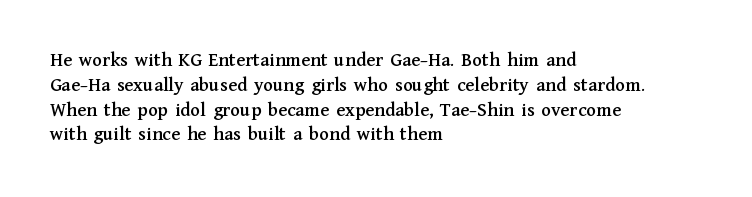
A roman cut, with each character standing at attention. The letters sit at their default tracking, neither squeezed nor spread. Compared with a centered layout, this one pins lines to the left instead. Clear beneath every line of the passage.
